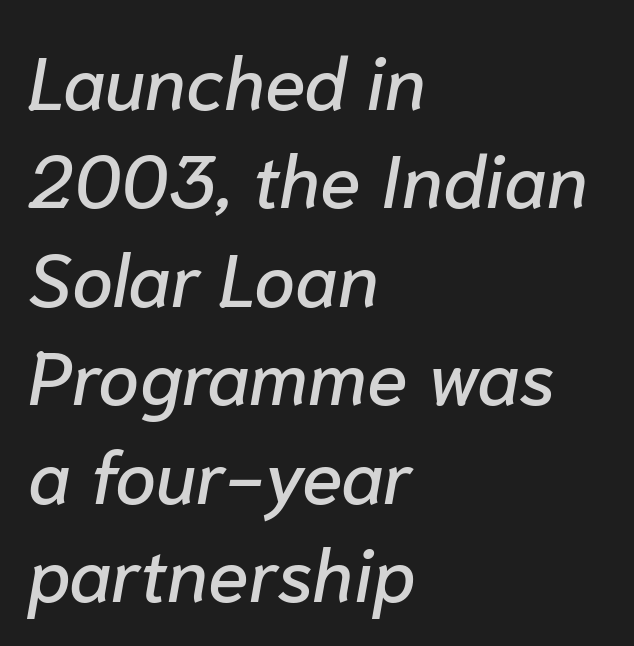
{"italic": "yes", "lean": "right", "slant_degrees": 10, "width": "normal", "stroke_contrast": "low", "x_height": "medium", "monospaced": "no", "underline": "no", "align": "left", "line_spacing": "normal", "line_spacing_ratio": 1.33, "letter_spacing": "normal", "letter_spacing_em": 0.0, "glyph_px": 74}
